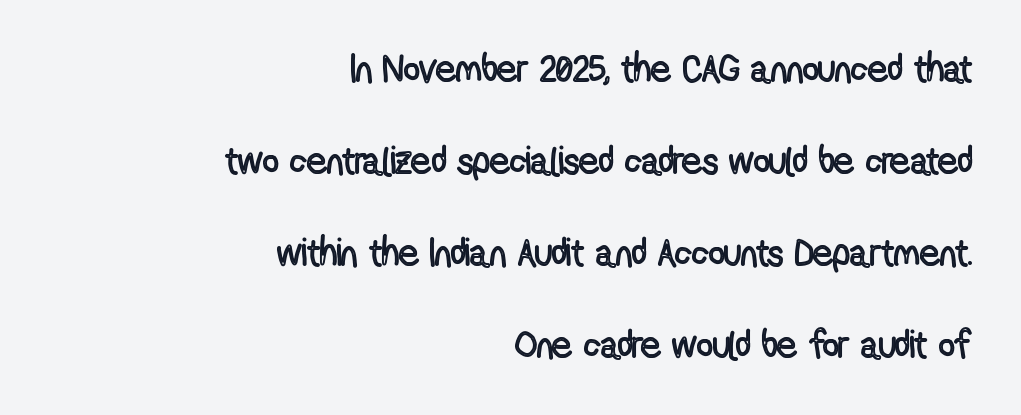
{"italic": "no", "width": "condensed", "x_height": "medium", "monospaced": "no", "underline": "no", "align": "right", "line_spacing": "loose", "line_spacing_ratio": 2.36, "letter_spacing": "normal", "letter_spacing_em": 0.0, "glyph_px": 39}
